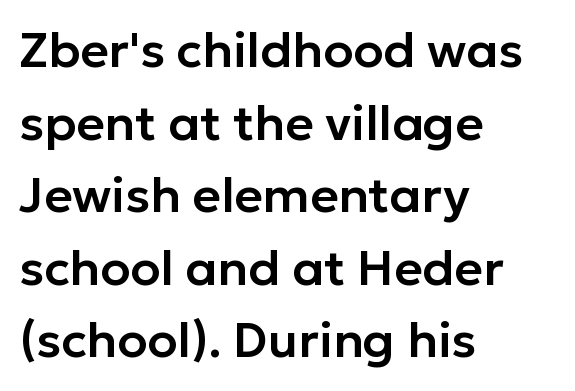
{"serif": "no", "italic": "no", "width": "normal", "stroke_contrast": "low", "x_height": "medium", "monospaced": "no", "underline": "no", "align": "left", "line_spacing": "normal", "line_spacing_ratio": 1.48, "letter_spacing": "normal", "letter_spacing_em": 0.0, "glyph_px": 49}
